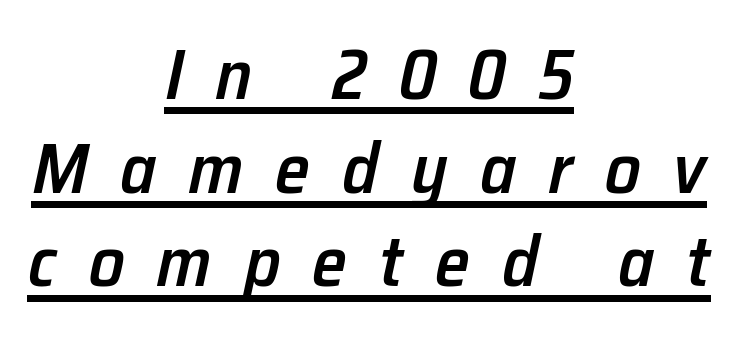
Q: Is the text bold? A: Semi-bold.
Q: Is the text italic (slanted)? A: Yes, it leans right by about 12 degrees.
Q: Is the text underlined? A: Yes.
Q: How is the paragraph aligned? A: Centered.
Q: Is the spacing between letters normal or unusually wide? A: Unusually wide.
Q: Is the spacing between lines tight, normal or loose? A: Normal.
Q: Width (condensed, normal, or wide)? A: Normal.
Q: Stroke contrast? A: Low.
Q: x-height? A: Medium.
Q: Monospaced? A: No.
